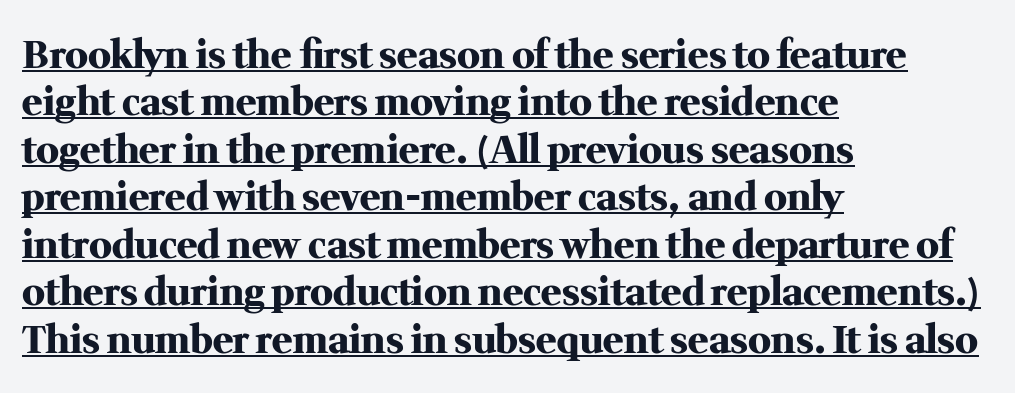
Do the characters align in a grid? No, the font is proportional. Interline gaps are of average width in this sample. The passage shown is typeset with a serif family. The horizontal fit of the characters is conventional and even.
